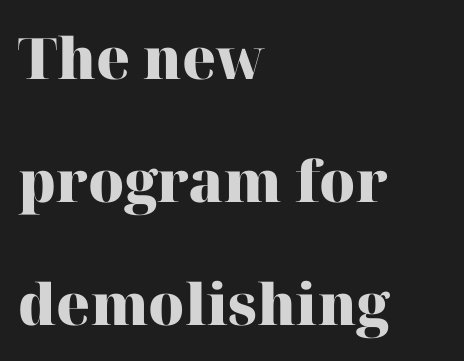
Descenders are the only things crossing below the line. Stroke terminals: seriffed. Think of a printed novel: that variable character pitch is what you see here. Standard letterfit; no display-style spreading of the glyphs. A roman cut, with each character standing at attention.
